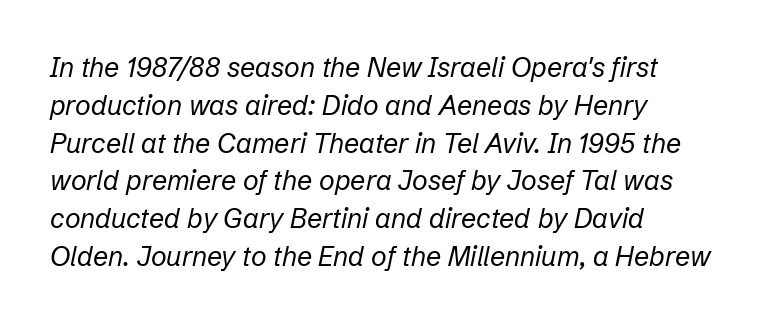
Q: Is the text bold? A: No.
Q: Is the text italic (slanted)? A: Yes, it leans right by about 12 degrees.
Q: Is the text underlined? A: No.
Q: How is the paragraph aligned? A: Left-aligned.
Q: Is the spacing between letters normal or unusually wide? A: Normal.
Q: Is the spacing between lines tight, normal or loose? A: Normal.
